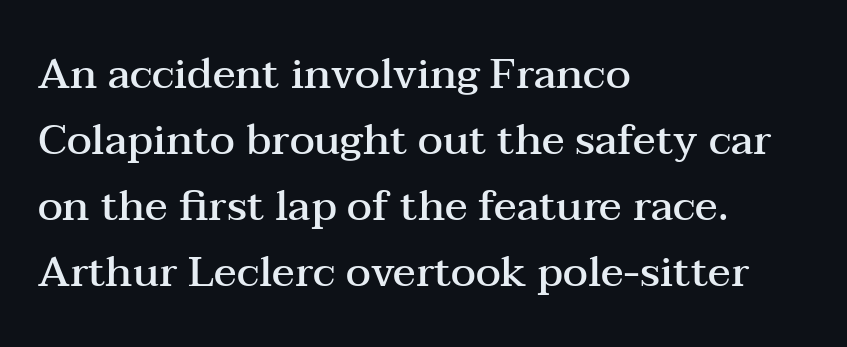
Characters follow at the spacing the type designer built in. Is the block centered? No — it sits flush against the left margin. Regarding leading, the lines here are spaced in the standard way. Each letter keeps its own natural width here, so spacing adapts to shape. Posture: upright roman.
